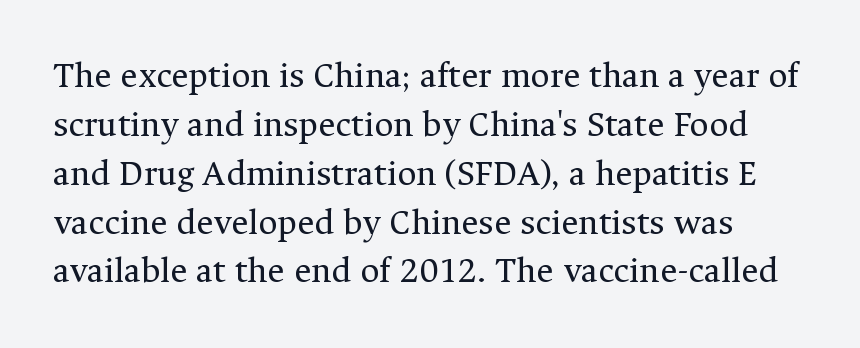
{"serif": "yes", "italic": "no", "bold": "no", "weight": "regular", "width": "normal", "stroke_contrast": "medium", "x_height": "medium", "monospaced": "no", "underline": "no", "line_spacing": "normal", "line_spacing_ratio": 1.32, "letter_spacing": "normal", "letter_spacing_em": 0.0, "glyph_px": 37}
